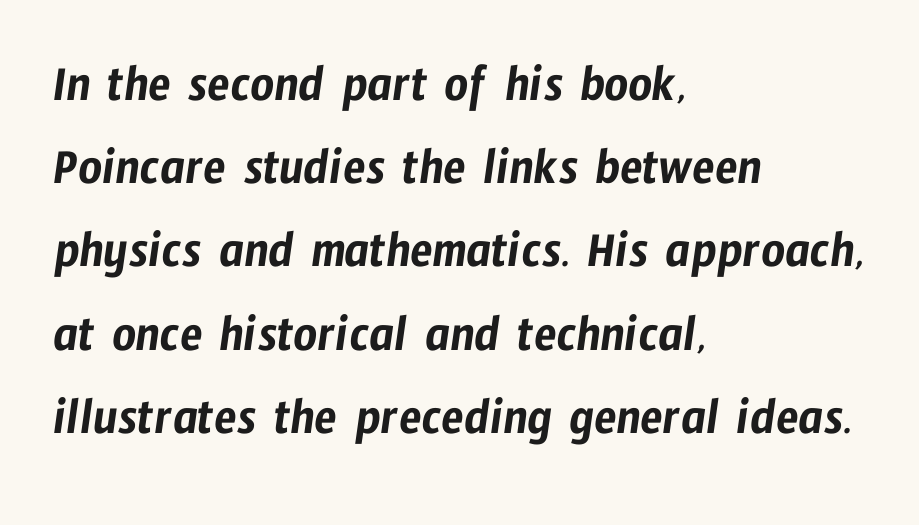
How would I describe the line gaps? Plain and ordinary. Standard letterfit; no display-style spreading of the glyphs. Each line starts at the same left margin while the right side varies. This sample has the flowing, uneven cadence of proportional lettering. Classification — sans serif. Type without underlining.
